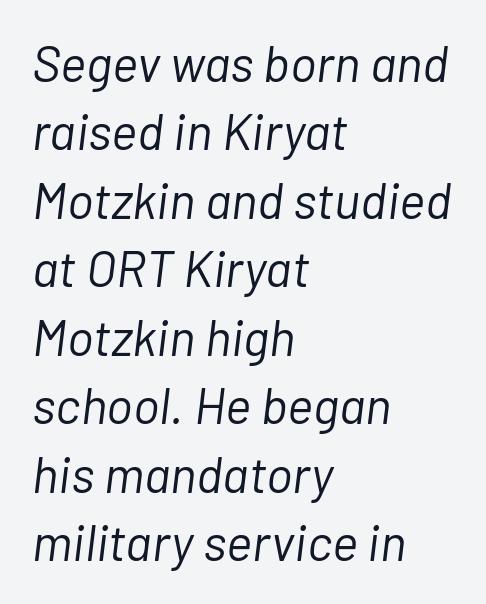
The weight tops out at a normal text grade. Each row of text sits above clean, open space. Do the characters align in a grid? No, the font is proportional. Rendered with sloped, italic letterforms.
